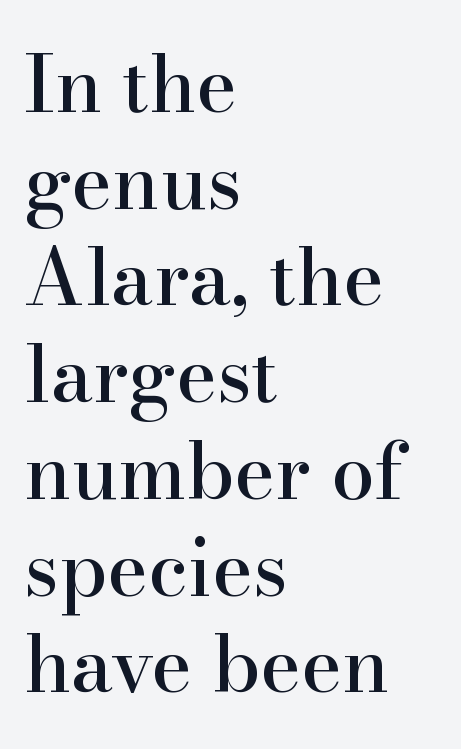
The face used here is proportionally spaced, like ordinary book or web type. A student would call this left alignment; a typographer would say flush left, rag right. You can tell it's not italic because the verticals are truly vertical. Each letter's strokes conclude with small projecting serifs.
